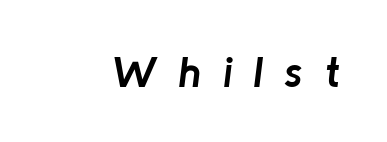
You can tell it's italic because the verticals aren't actually vertical. The rendering uses natural spacing where letterforms have individual widths. Letters rest on an invisible, unmarked baseline. This is heavy type, rendered in bold. Look at the tracking — it's clearly loosened, letters drifting apart.
